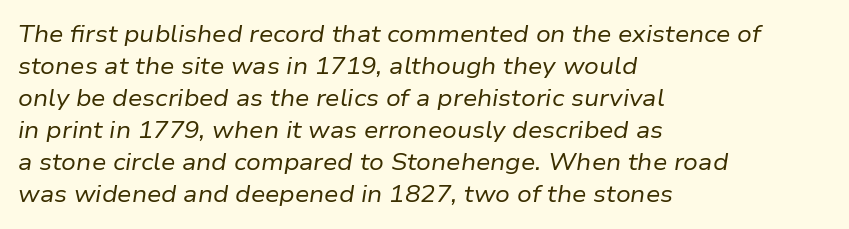
Q: Is the text bold? A: No.
Q: Is the text italic (slanted)? A: Yes, it leans right by about 9 degrees.
Q: Is the text underlined? A: No.
Q: How is the paragraph aligned? A: Left-aligned.
Q: Is the spacing between letters normal or unusually wide? A: Normal.
Q: Is the spacing between lines tight, normal or loose? A: Normal.
